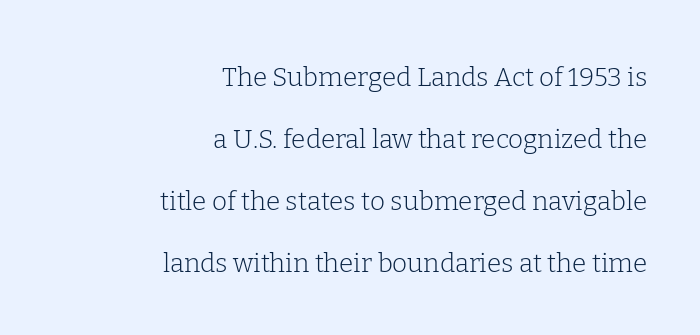
Clear beneath every line of the passage. Every stem runs plumb, perpendicular to the baseline. Compared with typical body copy, the letter spacing here is the same. The letterforms sit at book weight or below. Short and long lines alike share a common ending point at right. Notice the wide empty band between every row — that's loose leading.
